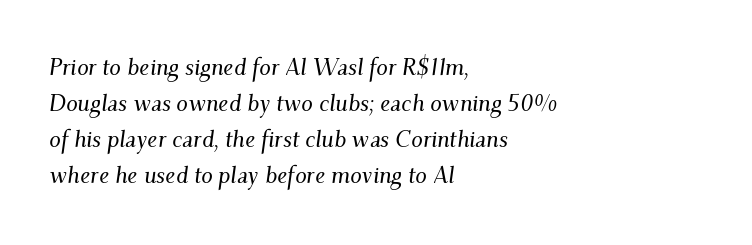
{"italic": "yes", "lean": "right", "slant_degrees": 9, "underline": "no", "align": "left", "line_spacing": "normal", "line_spacing_ratio": 1.57, "letter_spacing": "normal", "letter_spacing_em": 0.0, "glyph_px": 23}
